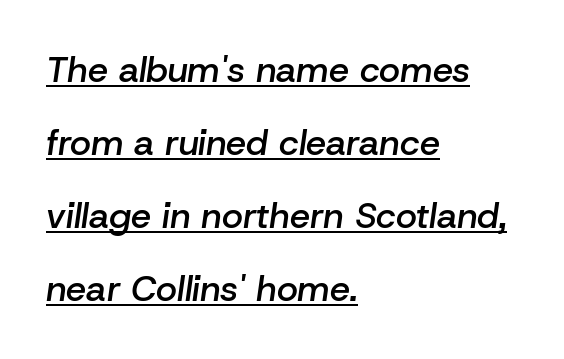
Q: Is the text bold? A: Semi-bold.
Q: Is the text italic (slanted)? A: Yes, it leans right by about 8 degrees.
Q: Is the text underlined? A: Yes.
Q: How is the paragraph aligned? A: Left-aligned.
Q: Is the spacing between letters normal or unusually wide? A: Normal.
Q: Is the spacing between lines tight, normal or loose? A: Loose.
Q: Width (condensed, normal, or wide)? A: Normal.
Q: Stroke contrast? A: Low.
Q: x-height? A: Medium.
Q: Monospaced? A: No.
